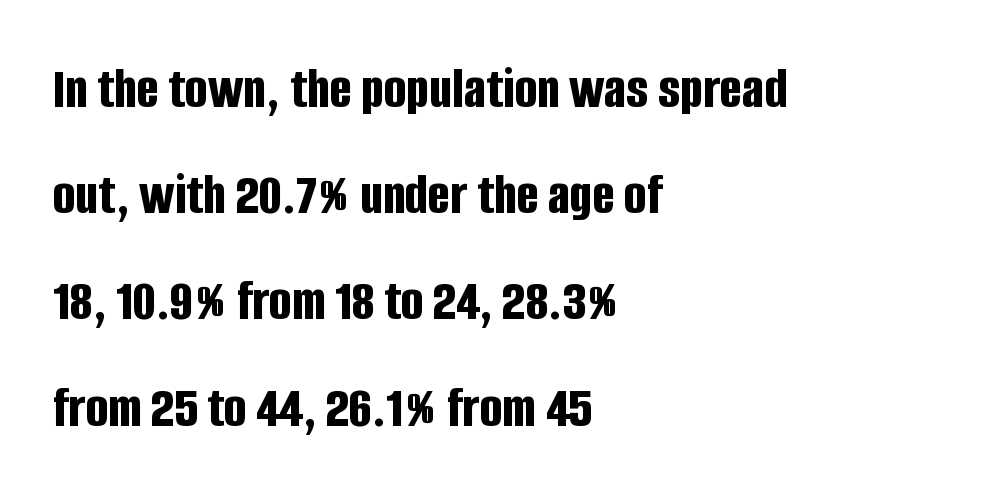
Each glyph is drawn with heavy, bold strokes. The passage is arranged the way most books set body copy — flush left. Unmarked baselines from the first word to the last. The characters display no serif detailing; their extremities are plain. Characters remain perfectly vertical along every line.
